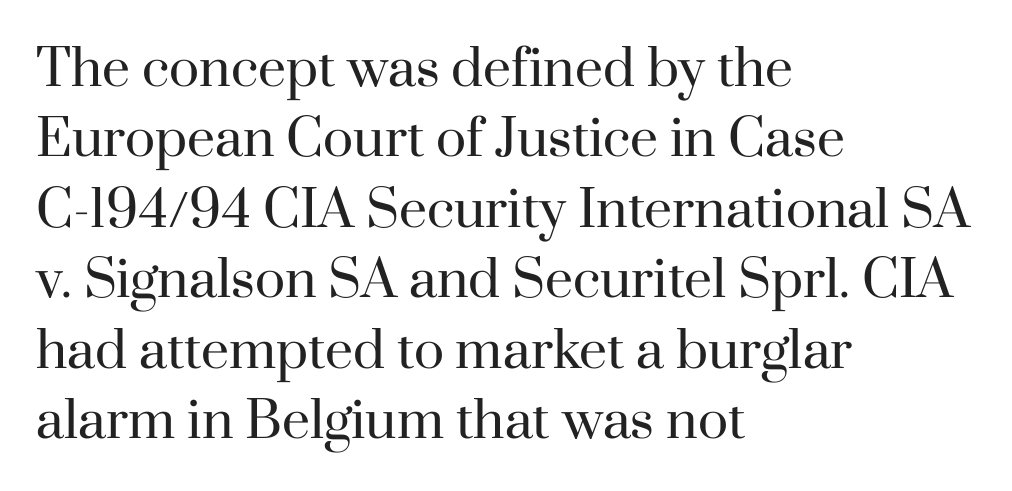
The image shows 50 px regular-weight serif type, upright; set left-aligned, normal line spacing (1.41x), normal letter spacing, not underlined; high stroke contrast and a small x-height.
